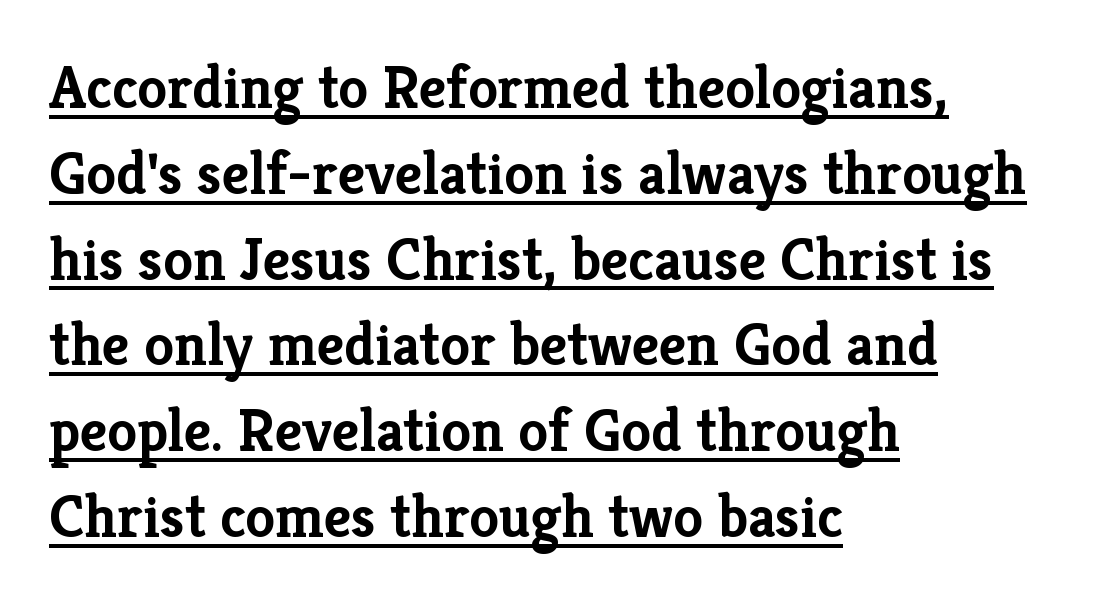
{"serif": "yes", "italic": "no", "bold": "yes", "weight": "semibold", "width": "normal", "stroke_contrast": "low", "x_height": "medium", "monospaced": "no", "underline": "yes", "align": "left", "line_spacing": "normal", "line_spacing_ratio": 1.43, "letter_spacing": "normal", "letter_spacing_em": 0.0, "glyph_px": 60}
